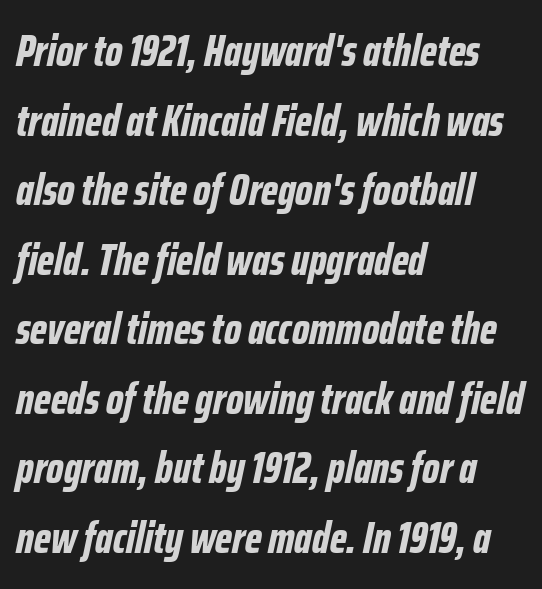
Q: Is the text bold? A: Yes.
Q: Is the text italic (slanted)? A: Yes, it leans right by about 12 degrees.
Q: Is the text underlined? A: No.
Q: How is the paragraph aligned? A: Left-aligned.
Q: Is the spacing between letters normal or unusually wide? A: Normal.
Q: Is the spacing between lines tight, normal or loose? A: Normal.
Q: Width (condensed, normal, or wide)? A: Condensed.
Q: Stroke contrast? A: Low.
Q: x-height? A: Medium.
Q: Monospaced? A: No.
